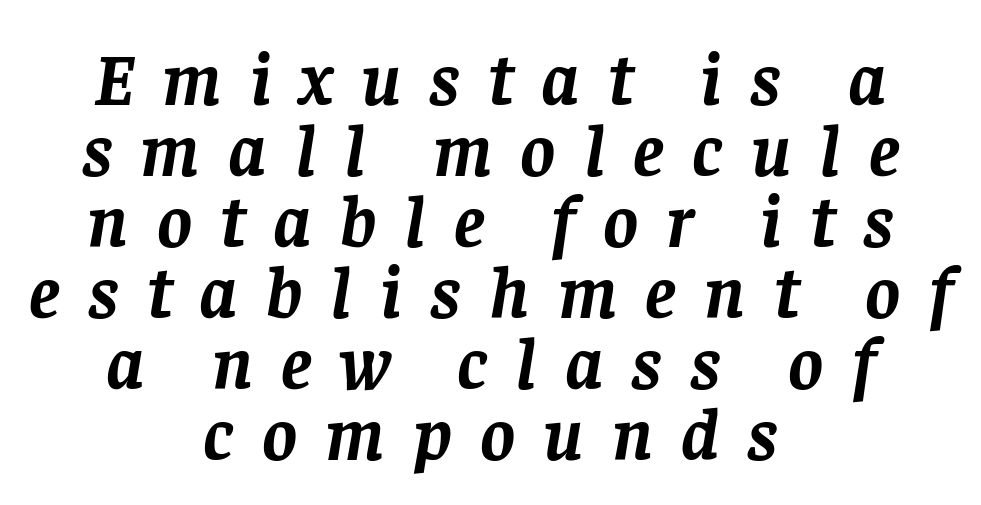
Q: Is the text bold? A: Yes.
Q: Is the text italic (slanted)? A: Yes, it leans right by about 8 degrees.
Q: Is the typeface a serif or a sans-serif typeface? A: Serif.
Q: Is the text underlined? A: No.
Q: How is the paragraph aligned? A: Centered.
Q: Is the spacing between letters normal or unusually wide? A: Unusually wide.
Q: Is the spacing between lines tight, normal or loose? A: Tight.
Q: Width (condensed, normal, or wide)? A: Normal.
Q: Stroke contrast? A: Low.
Q: x-height? A: Large.
Q: Monospaced? A: No.
